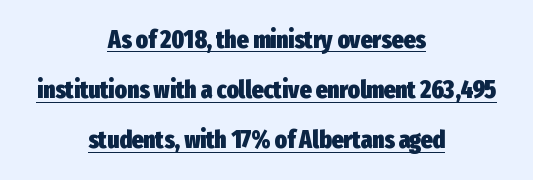
Neither beginnings nor endings align; midpoints do. The rendering uses the underline text-decoration. The characters look thick and weighty, a clear bold. Tracking here is standard; glyphs follow each other at the usual distance. Posture: upright roman. One glance says open: line gaps are wider than usual.
